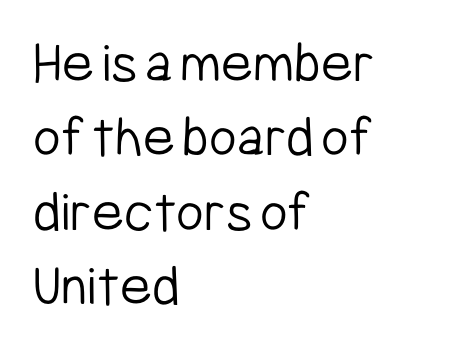
{"serif": "no", "italic": "no", "bold": "no", "weight": "light", "width": "condensed", "stroke_contrast": "low", "x_height": "medium", "monospaced": "no", "underline": "no", "align": "left", "line_spacing_ratio": 1.24, "letter_spacing": "normal", "letter_spacing_em": 0.0, "glyph_px": 60}
